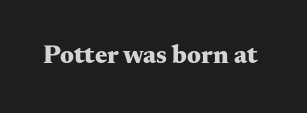
Only glyphs here, with clear space below each row. Rendered with straight, roman letterforms. The glyphs have the mass of a bold cut. Observe the ordinary spacing: letters are neighbours, not strangers.
